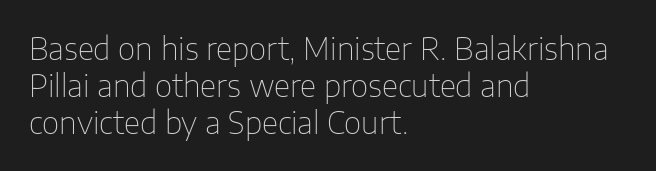
Q: Is the text bold? A: No.
Q: Is the text italic (slanted)? A: No, it is upright.
Q: Is the typeface a serif or a sans-serif typeface? A: Sans-serif.
Q: Is the text underlined? A: No.
Q: How is the paragraph aligned? A: Left-aligned.
Q: Is the spacing between letters normal or unusually wide? A: Normal.
Q: Width (condensed, normal, or wide)? A: Normal.
Q: Stroke contrast? A: Low.
Q: x-height? A: Medium.
Q: Monospaced? A: No.
